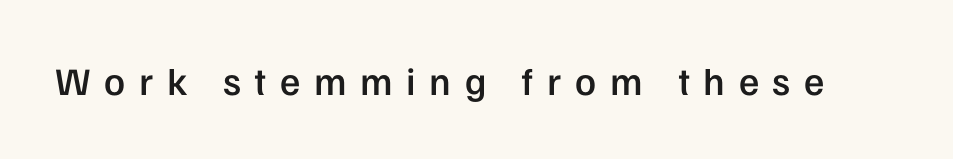
The passage shown is typed in a proportional face where columns would drift. The axis of the letterforms is exactly vertical. A sans-serif font was chosen for this passage. A typesetter would call this heavily tracked-out type. Only glyphs here, with clear space below each row.
